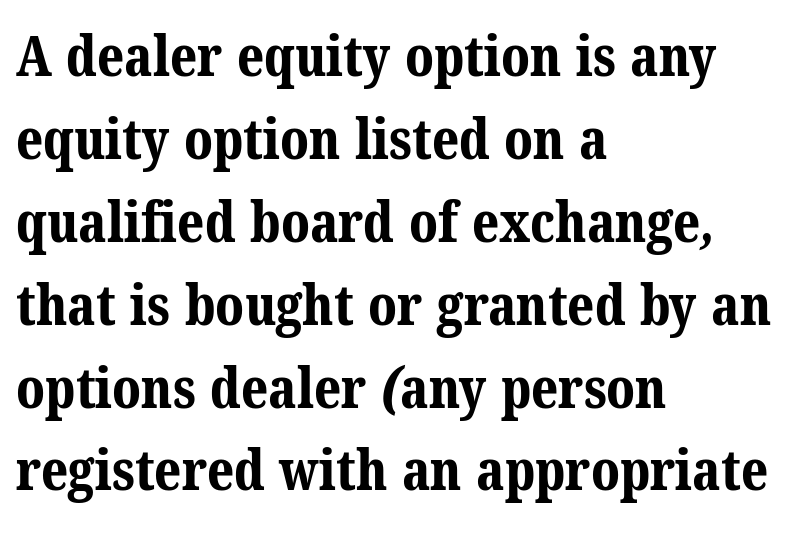
Here the glyphs are tracked normally, forming tight word shapes. Examine the stroke ends and you'll spot serifs. Honestly, there is no underline to notice here at all. In CSS terms this would be text-align: left.
